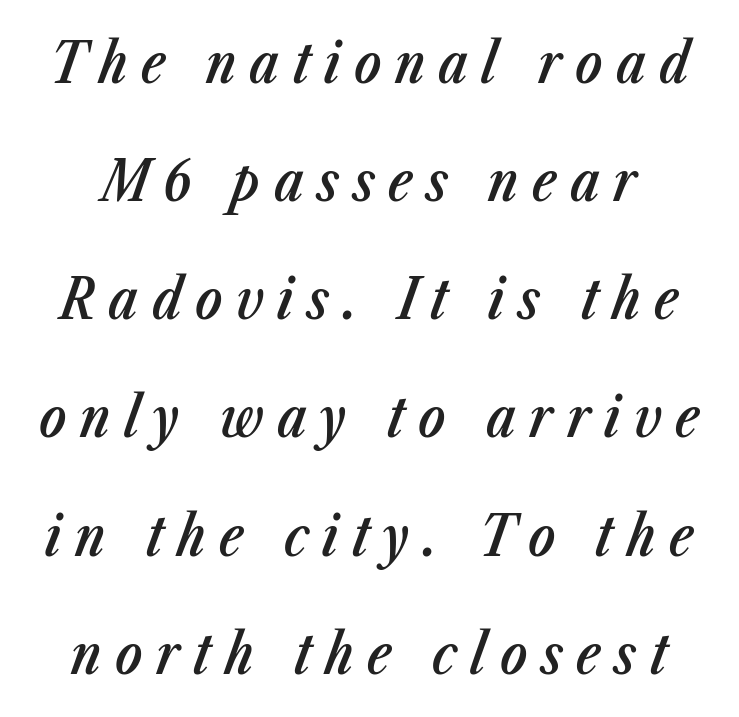
Students, observe: this is what heavily led, spacious text looks like. Glance below the letters and you will spot only blank space. Glyph-to-glyph distance is far greater than everyday printed text. Typographic density is moderately raised because the face is semibold. Yep, that's italic — everything's leaning.
